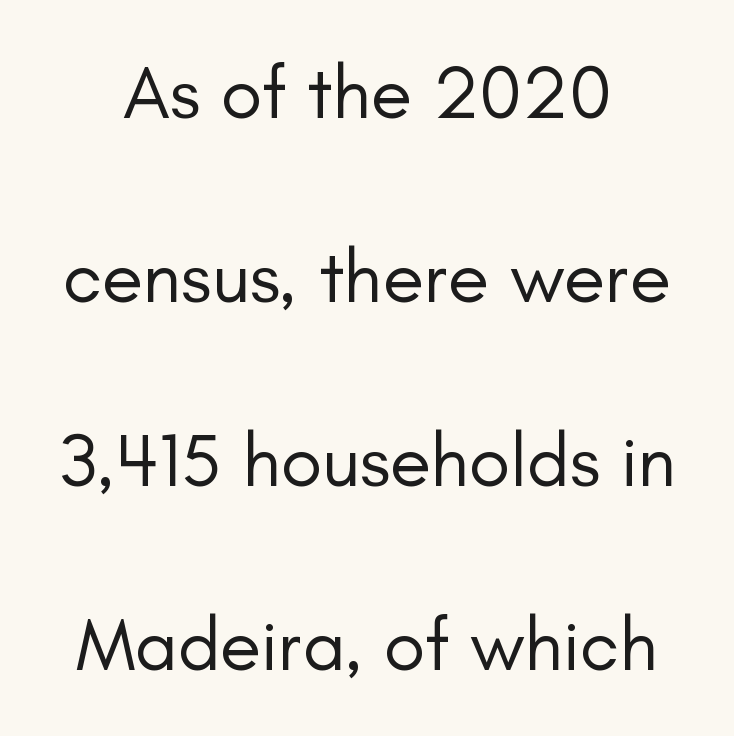
A roman cut, with each character standing at attention. Bare-footed words on every line. Tracking value appears to be zero — textbook default spacing. Do the characters align in a grid? No, the font is proportional. Note: no serifs on the glyphs.
